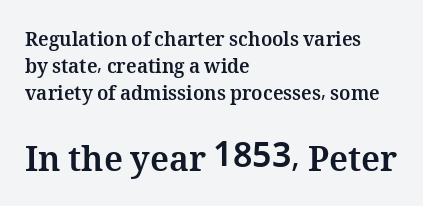
The image shows 34 px bold type, upright; set left-aligned, normal line spacing (1.43x), normal letter spacing, not underlined; the second (bottom) block is 1.79x larger; medium stroke contrast and a medium x-height.
